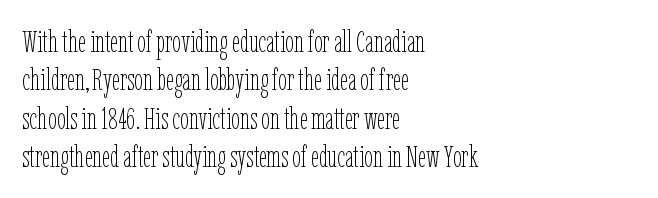
If you drew a ruler down the left edge, every line would touch it. These lines keep a tight, regular rhythm from letter to letter. Only glyphs here, with clear space below each row. Is the type heavy? It reads as light-to-regular instead. The letters stand upright; this is a roman face. A typesetter would call this proportional, since set widths differ per character.
